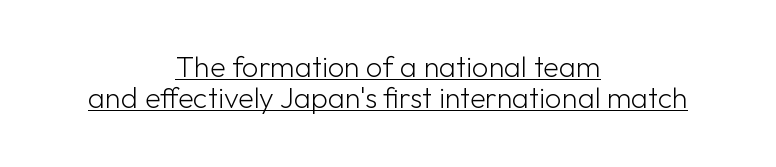
Each line is balanced around a shared central axis. What kind of face is this? One without serifs — a sans. Honestly, the underline is the first thing you notice here. Whoever set this chose condensed vertical rhythm over breathing room. Observe the ordinary spacing: letters are neighbours, not strangers. The lettering stays uniformly vertical, giving the passage a roman look.
